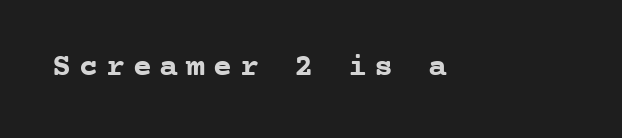
The area under the type is left untouched. The rendering uses typewriter-style spacing with identical character cells. This is serif lettering, the kind often seen in printed books. The axis of the letterforms is exactly vertical. In terms of weight, the rendering is a true, heavy bold. Observe the wide spacing: letters keep a clear distance from each other.
